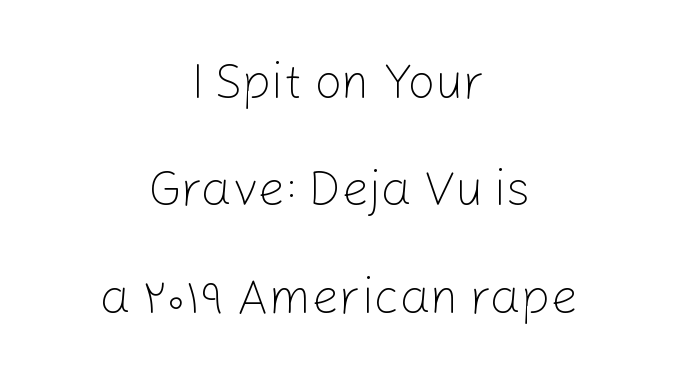
The image shows 49 px light sans-serif type, upright; set centered, loose line spacing (2.19x), normal letter spacing, not underlined; low stroke contrast and a medium x-height.
